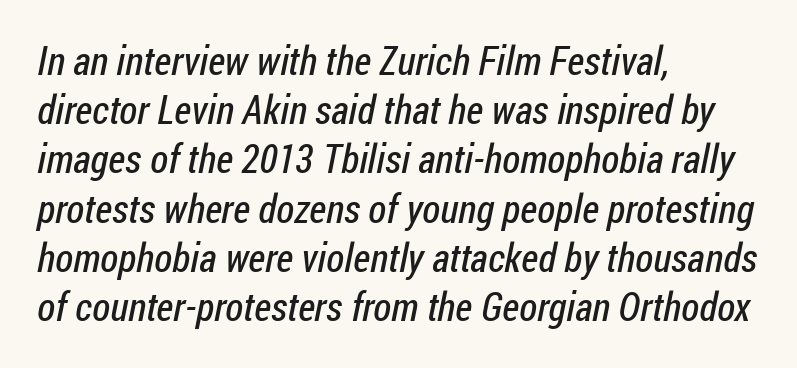
The image shows 40 px regular-weight, condensed sans-serif type; set left-aligned, line spacing 1.23x, normal letter spacing, not underlined; low stroke contrast and a medium x-height.
